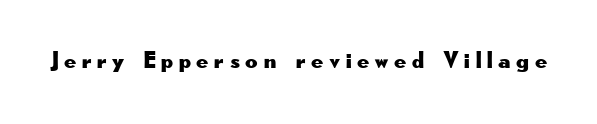
{"italic": "no", "underline": "no", "letter_spacing": "wide", "letter_spacing_em": 0.24, "glyph_px": 24}
